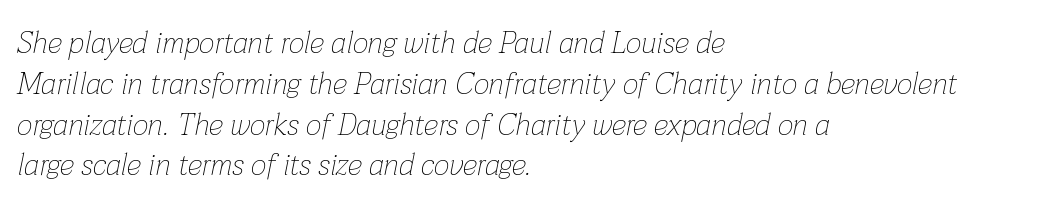
The image shows 30 px thin type, italic (leaning right); set left-aligned, normal line spacing (1.36x), normal letter spacing, not underlined; low stroke contrast and a medium x-height.
